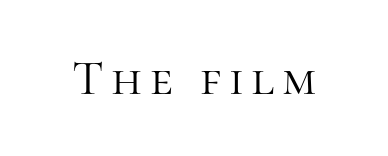
The image shows 50 px light serif type, upright; set not underlined; high stroke contrast and a medium x-height.
